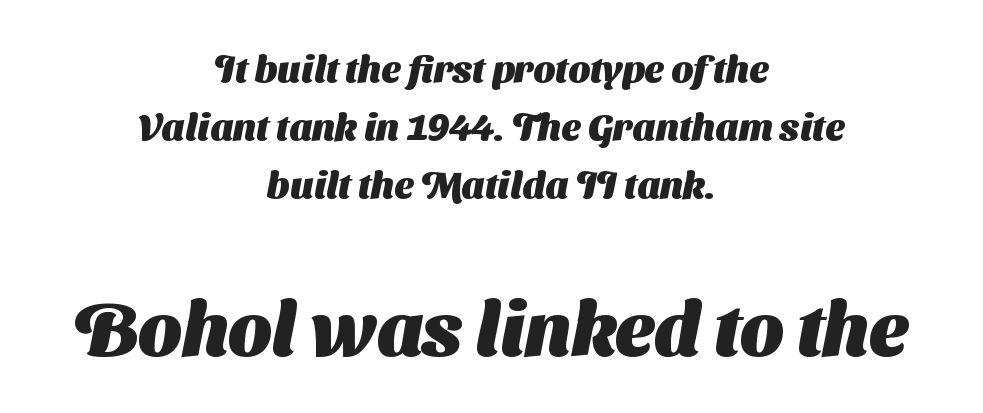
The image shows 76 px heavy sans-serif type; set centered, normal line spacing (1.52x), normal letter spacing, not underlined; the second (bottom) block is 2.0x larger; medium stroke contrast and a medium x-height.
